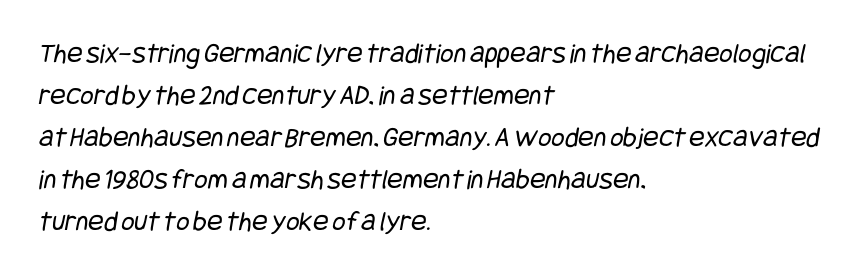
The image shows 29 px regular-weight, condensed sans-serif type; set left-aligned, normal line spacing (1.45x), normal letter spacing, not underlined; low stroke contrast and a large x-height.
